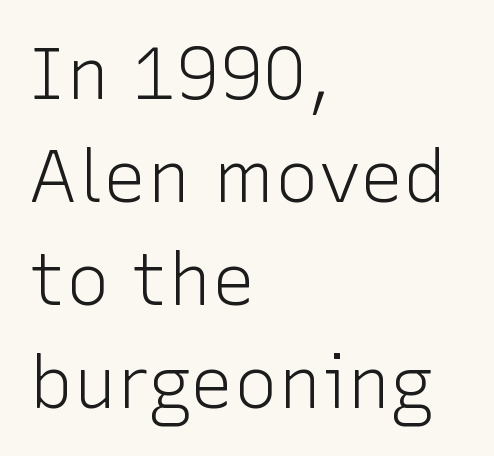
The image shows 73 px light sans-serif type, upright; set left-aligned, normal line spacing (1.41x), normal letter spacing, not underlined; low stroke contrast and a medium x-height.
